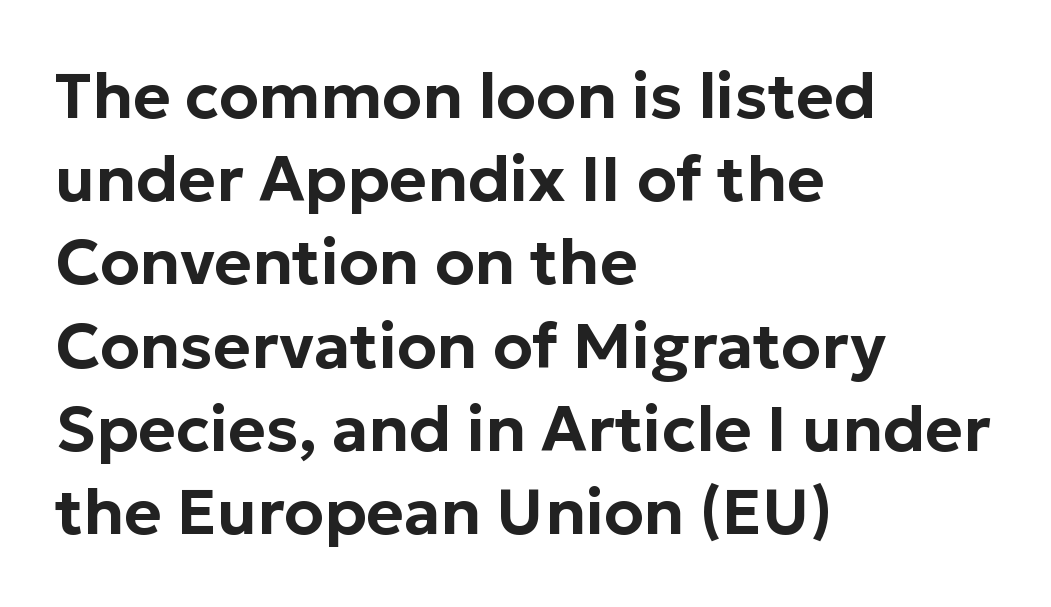
The image shows 64 px sans-serif type, upright; set left-aligned, normal line spacing (1.3x), normal letter spacing, not underlined; low stroke contrast and a medium x-height.
